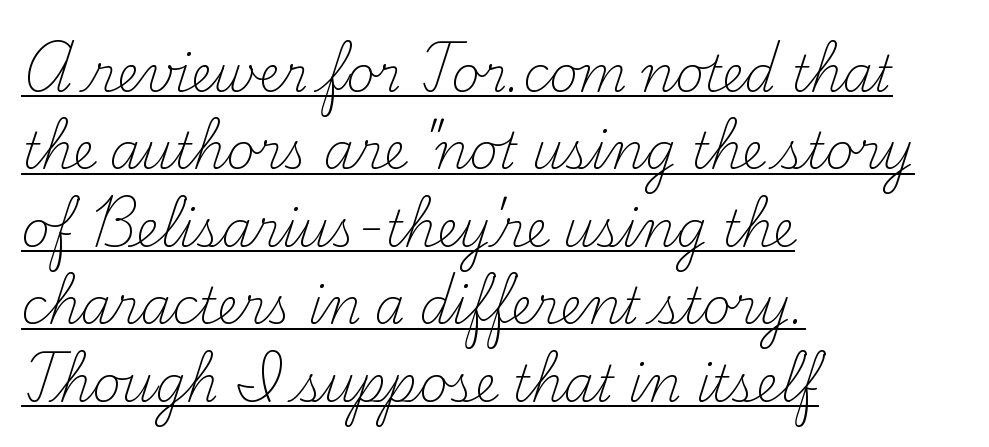
Q: Is the text bold? A: No.
Q: Is the text italic (slanted)? A: Yes.
Q: Is the text underlined? A: Yes.
Q: How is the paragraph aligned? A: Left-aligned.
Q: Is the spacing between letters normal or unusually wide? A: Normal.
Q: Is the spacing between lines tight, normal or loose? A: Normal.
Q: Width (condensed, normal, or wide)? A: Normal.
Q: Stroke contrast? A: Medium.
Q: x-height? A: Small.
Q: Monospaced? A: No.
